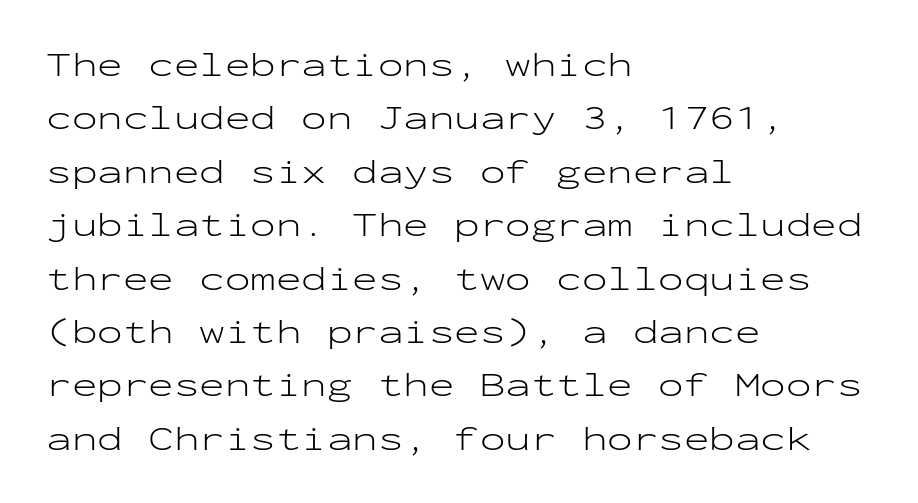
The rendering shows plain stroke endings on the letterforms — a sans-serif design. Every character here occupies the same horizontal width, giving the sample a typewriter-like rhythm. Ink coverage per letter is moderate at most. Evenly set lines give the paragraph a standard silhouette. Standard letterfit; no display-style spreading of the glyphs. Quick note: not italic, upright.
